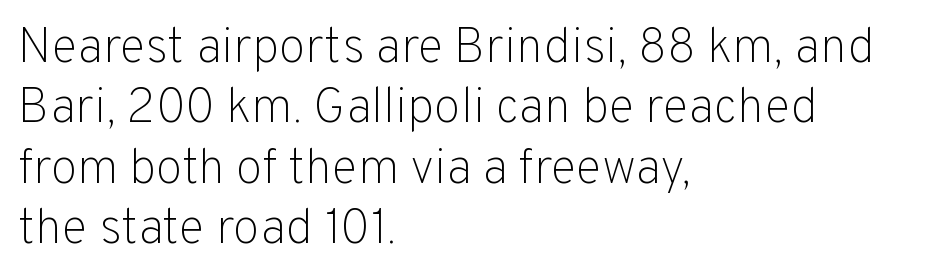
The image shows 49 px light sans-serif type, upright; set left-aligned, line spacing 1.23x, normal letter spacing, not underlined; low stroke contrast and a medium x-height.
